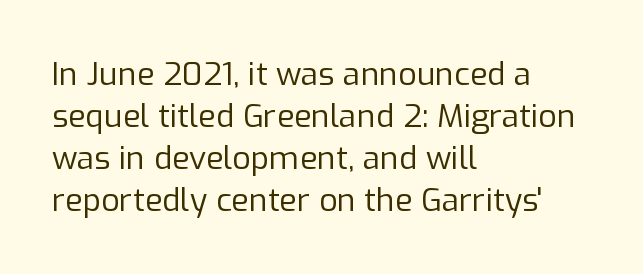
Q: Is the text bold? A: No.
Q: Is the text italic (slanted)? A: No, it is upright.
Q: Is the typeface a serif or a sans-serif typeface? A: Sans-serif.
Q: Is the text underlined? A: No.
Q: How is the paragraph aligned? A: Left-aligned.
Q: Is the spacing between letters normal or unusually wide? A: Normal.
Q: Is the spacing between lines tight, normal or loose? A: Normal.
Q: Width (condensed, normal, or wide)? A: Normal.
Q: Stroke contrast? A: Low.
Q: x-height? A: Medium.
Q: Monospaced? A: No.
